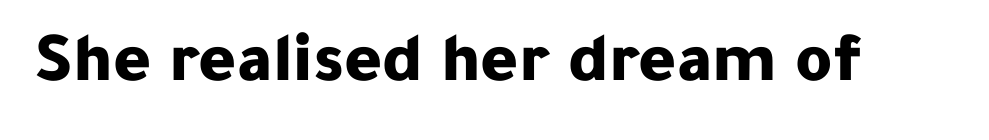
{"serif": "no", "italic": "no", "bold": "yes", "weight": "bold", "width": "normal", "stroke_contrast": "low", "x_height": "medium", "monospaced": "no", "underline": "no", "letter_spacing": "normal", "letter_spacing_em": 0.0, "glyph_px": 71}
